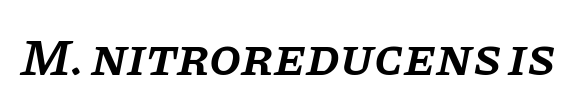
{"serif": "yes", "italic": "yes", "lean": "right", "slant_degrees": 11, "bold": "semi", "weight": "semibold", "width": "normal", "stroke_contrast": "low", "x_height": "large", "monospaced": "no", "underline": "no", "letter_spacing": "normal", "letter_spacing_em": 0.0, "glyph_px": 52}
